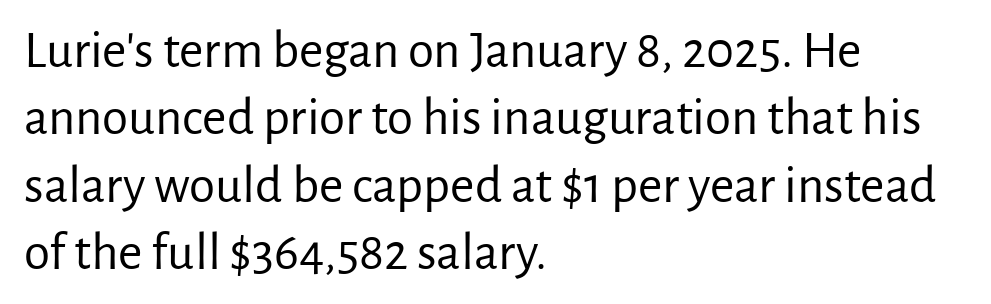
{"serif": "no", "italic": "no", "bold": "no", "weight": "regular", "width": "normal", "stroke_contrast": "low", "x_height": "medium", "monospaced": "no", "underline": "no", "align": "left", "line_spacing": "normal", "line_spacing_ratio": 1.27, "letter_spacing": "normal", "letter_spacing_em": 0.0, "glyph_px": 53}
